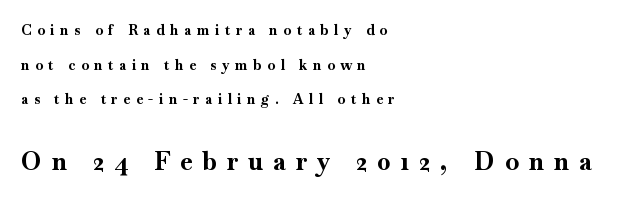
{"italic": "no", "bold": "yes", "underline": "no", "align": "left", "line_spacing": "loose", "line_spacing_ratio": 2.47, "letter_spacing": "wide", "letter_spacing_em": 0.4, "larger_block": "second", "size_ratio": 1.79, "glyph_px": 25}
